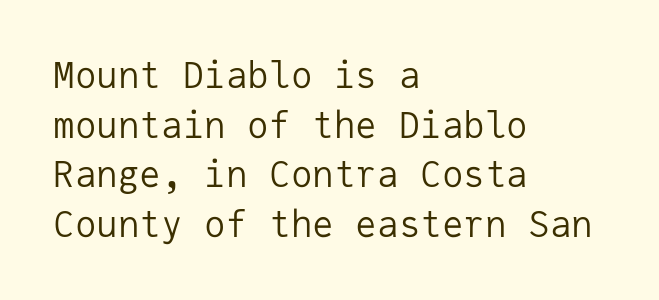
Q: Is the text bold? A: No.
Q: Is the text italic (slanted)? A: No, it is upright.
Q: Is the typeface a serif or a sans-serif typeface? A: Sans-serif.
Q: Is the text underlined? A: No.
Q: How is the paragraph aligned? A: Left-aligned.
Q: Is the spacing between letters normal or unusually wide? A: Normal.
Q: Is the spacing between lines tight, normal or loose? A: Normal.
Q: Width (condensed, normal, or wide)? A: Normal.
Q: Stroke contrast? A: Low.
Q: x-height? A: Medium.
Q: Monospaced? A: Yes.
